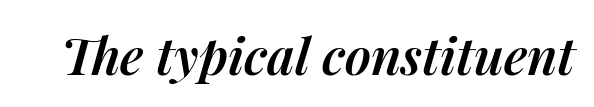
The image shows 51 px semibold type, italic (leaning right); set normal letter spacing, not underlined; medium stroke contrast and a medium x-height.
